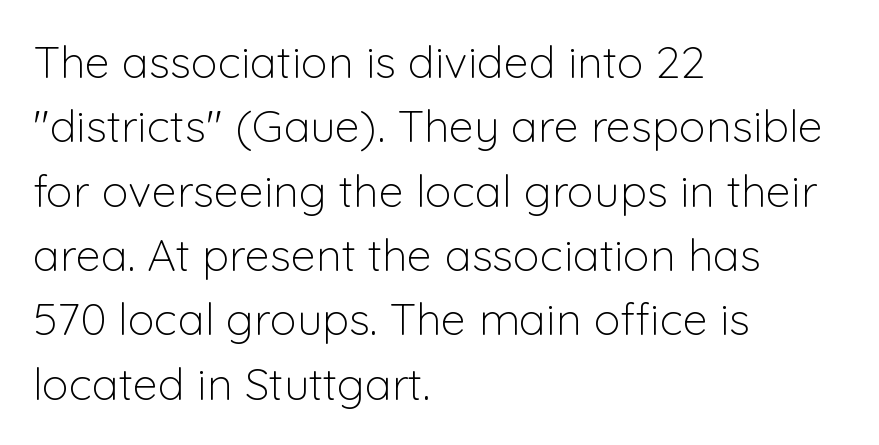
The image shows 45 px light sans-serif type, upright; set left-aligned, normal line spacing (1.43x), normal letter spacing, not underlined; low stroke contrast and a medium x-height.
